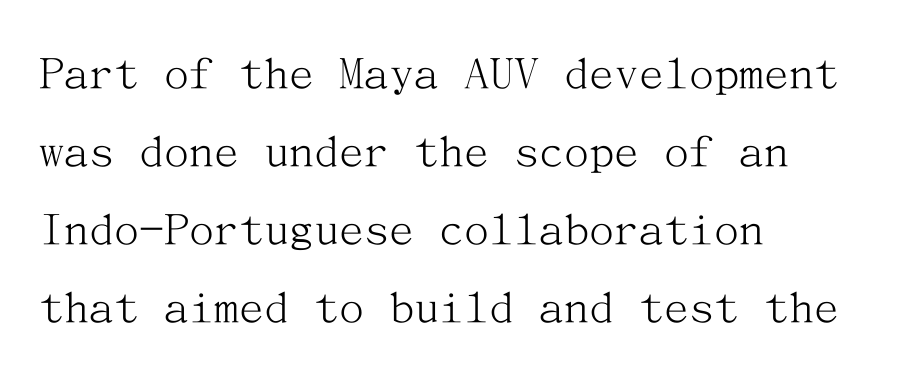
Q: Is the text bold? A: No.
Q: Is the text italic (slanted)? A: No, it is upright.
Q: Is the typeface a serif or a sans-serif typeface? A: Serif.
Q: Is the text underlined? A: No.
Q: How is the paragraph aligned? A: Left-aligned.
Q: Is the spacing between letters normal or unusually wide? A: Normal.
Q: Is the spacing between lines tight, normal or loose? A: Normal.
Q: Width (condensed, normal, or wide)? A: Normal.
Q: Stroke contrast? A: Medium.
Q: x-height? A: Medium.
